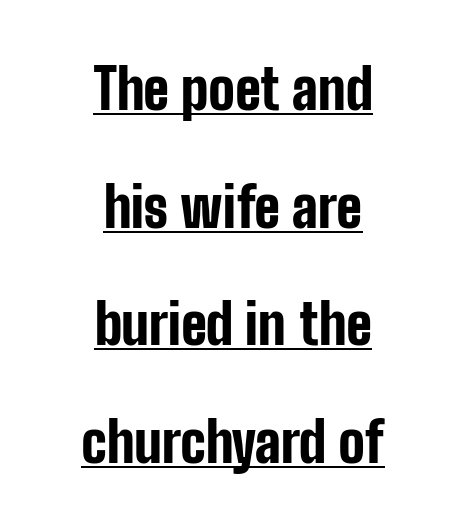
Q: Is the text bold? A: Yes.
Q: Is the text italic (slanted)? A: No, it is upright.
Q: Is the typeface a serif or a sans-serif typeface? A: Sans-serif.
Q: Is the text underlined? A: Yes.
Q: How is the paragraph aligned? A: Centered.
Q: Is the spacing between letters normal or unusually wide? A: Normal.
Q: Is the spacing between lines tight, normal or loose? A: Loose.
Q: Width (condensed, normal, or wide)? A: Condensed.
Q: Stroke contrast? A: Low.
Q: x-height? A: Medium.
Q: Monospaced? A: No.
